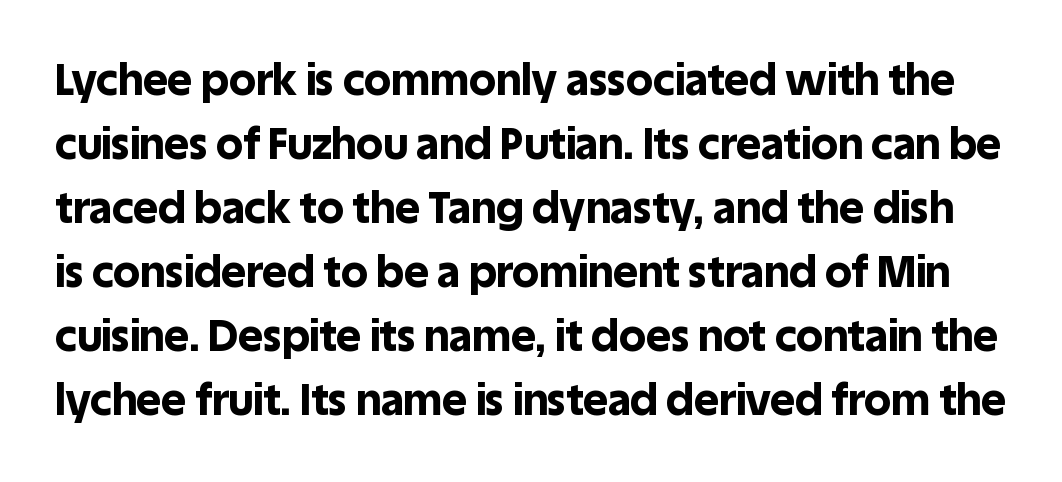
The image shows 43 px bold sans-serif type, upright; set normal line spacing (1.49x), normal letter spacing, not underlined; a large x-height.
